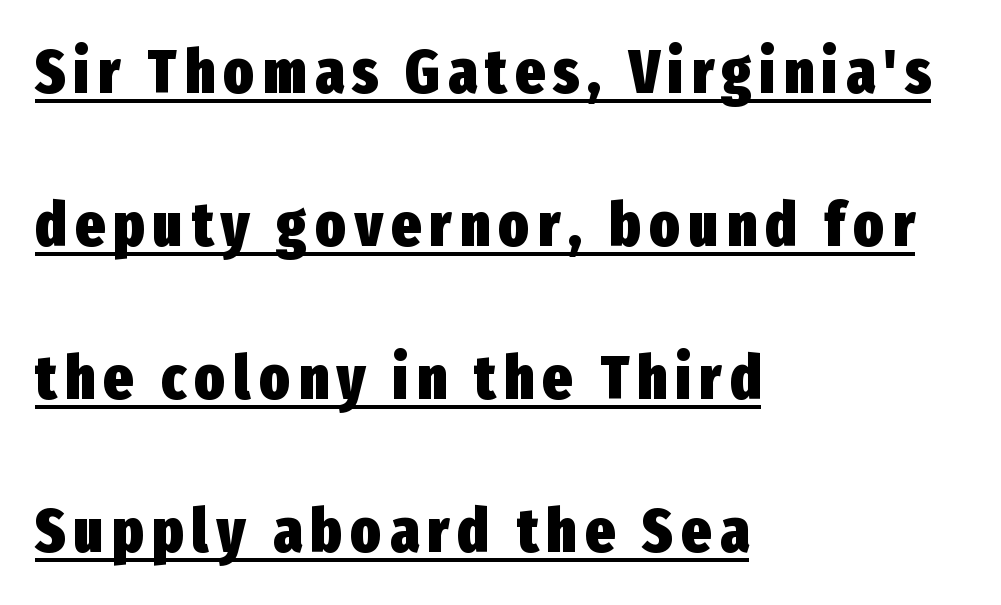
{"serif": "no", "italic": "no", "bold": "yes", "weight": "heavy", "width": "condensed", "stroke_contrast": "low", "x_height": "medium", "monospaced": "no", "underline": "yes", "align": "left", "line_spacing": "loose", "line_spacing_ratio": 2.47, "glyph_px": 62}
